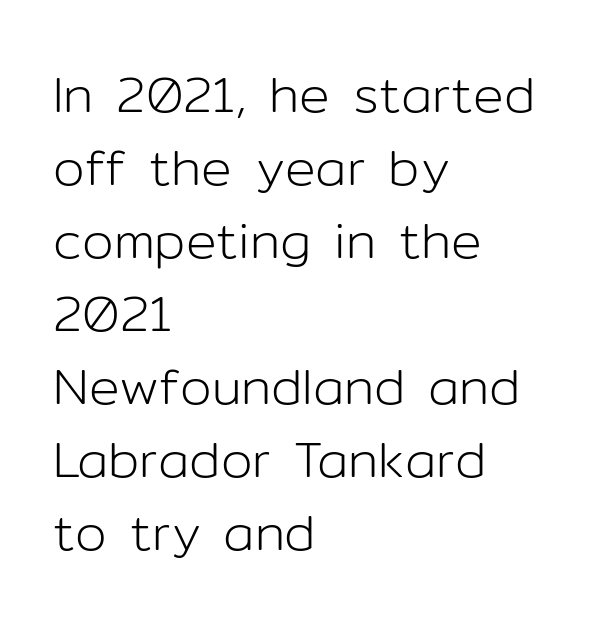
{"serif": "no", "italic": "no", "bold": "no", "weight": "light", "width": "normal", "stroke_contrast": "low", "x_height": "medium", "monospaced": "no", "underline": "no", "align": "left", "line_spacing": "normal", "line_spacing_ratio": 1.43, "letter_spacing": "normal", "letter_spacing_em": 0.0, "glyph_px": 51}
